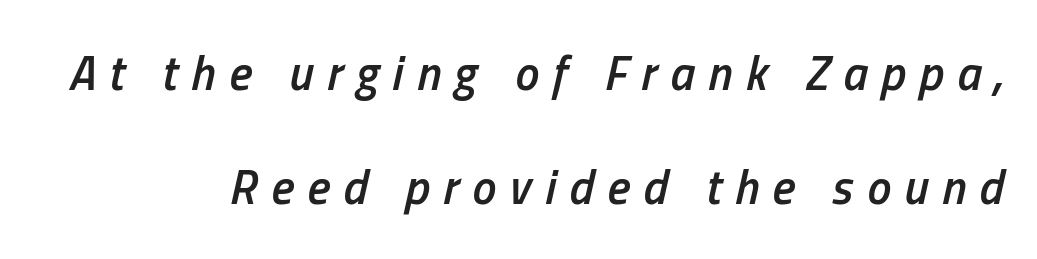
The image shows 48 px semibold, condensed type, italic (leaning right); set right-aligned, loose line spacing (2.38x), unusually wide letter spacing (+0.28 em), not underlined; low stroke contrast and a medium x-height.
